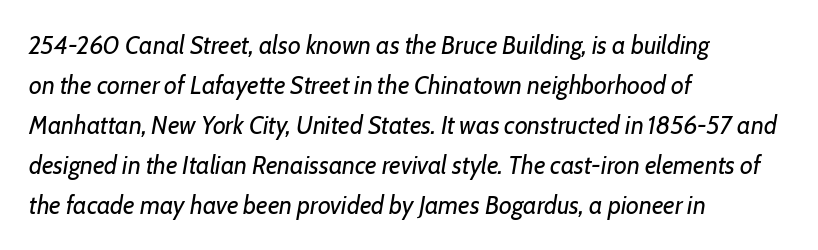
No extra tracking has been applied to these lines. Compared with a typical body face, this is equally light or lighter still. The text carries the slant typical of an italic or oblique font. Line starts are locked; line ends wander. The space directly below the letters is spotless.
